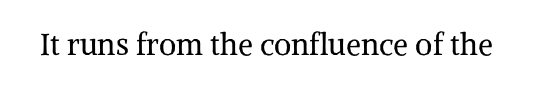
A bare baseline throughout the passage. These lines are composed in type with serifs. It's the straight-up-and-down kind of type. The letters advance in unequal steps, a hallmark of proportional type. Between one letter and the next there's only the usual sliver of space.
